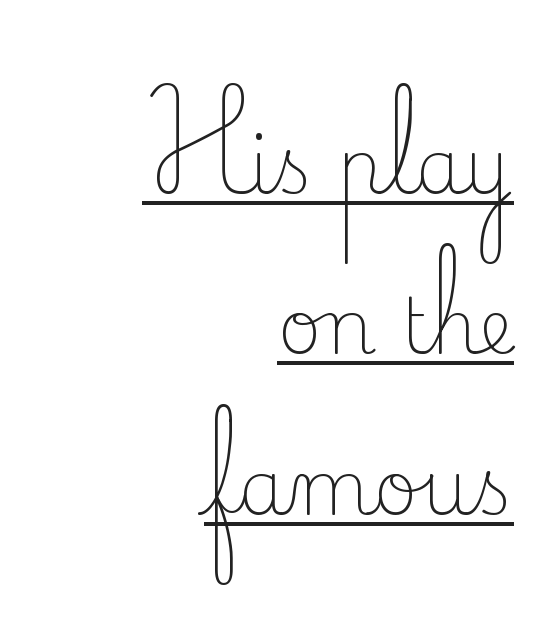
Does the lettering tilt? It doesn't — this is upright. Emphasis is given by a line drawn under the lettering. A serif font was chosen for this passage. Here the glyphs are tracked normally, forming tight word shapes. Compared with a flush-left layout, this one pins lines to the opposite, right side.
